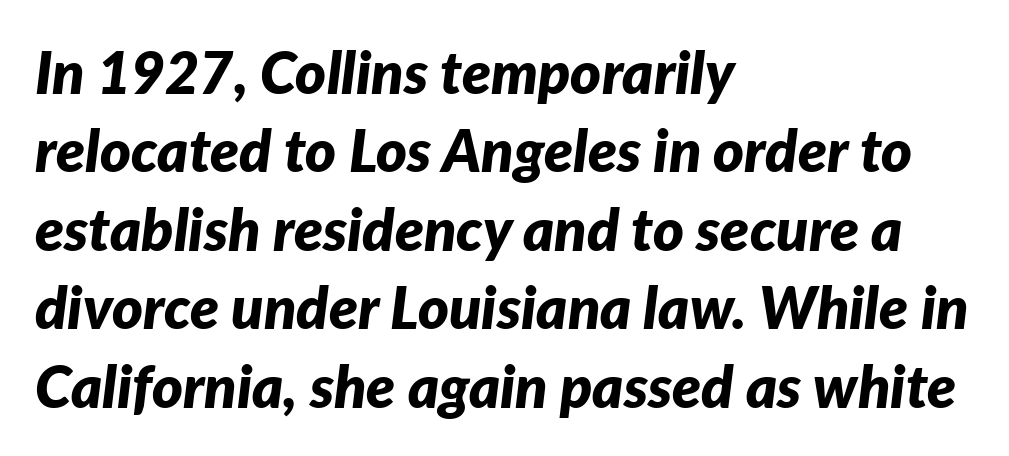
Q: Is the text bold? A: Yes.
Q: Is the text italic (slanted)? A: Yes, it leans right by about 7 degrees.
Q: Is the text underlined? A: No.
Q: How is the paragraph aligned? A: Left-aligned.
Q: Is the spacing between letters normal or unusually wide? A: Normal.
Q: Is the spacing between lines tight, normal or loose? A: Normal.
Q: Width (condensed, normal, or wide)? A: Normal.
Q: Stroke contrast? A: Low.
Q: x-height? A: Medium.
Q: Monospaced? A: No.
